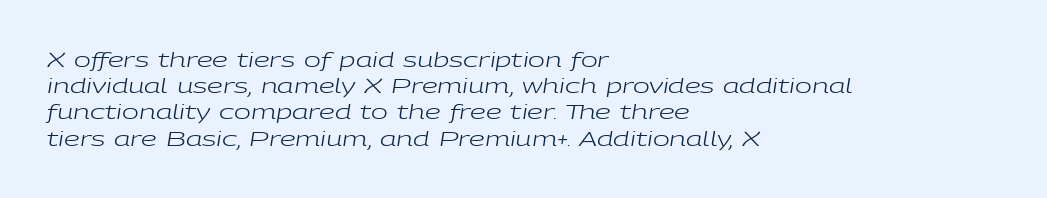
{"italic": "yes", "lean": "right", "slant_degrees": 9, "bold": "no", "underline": "no", "align": "left", "line_spacing": "normal", "line_spacing_ratio": 1.31, "letter_spacing": "normal", "letter_spacing_em": 0.0, "glyph_px": 20}
